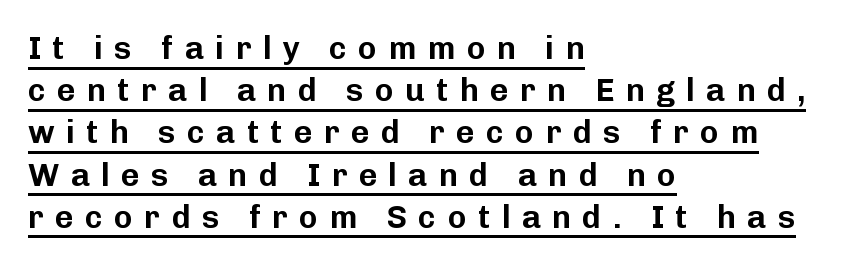
{"serif": "no", "italic": "no", "width": "normal", "stroke_contrast": "low", "x_height": "medium", "monospaced": "no", "underline": "yes", "align": "left", "line_spacing": "normal", "line_spacing_ratio": 1.32, "letter_spacing": "wide", "letter_spacing_em": 0.35, "glyph_px": 32}
